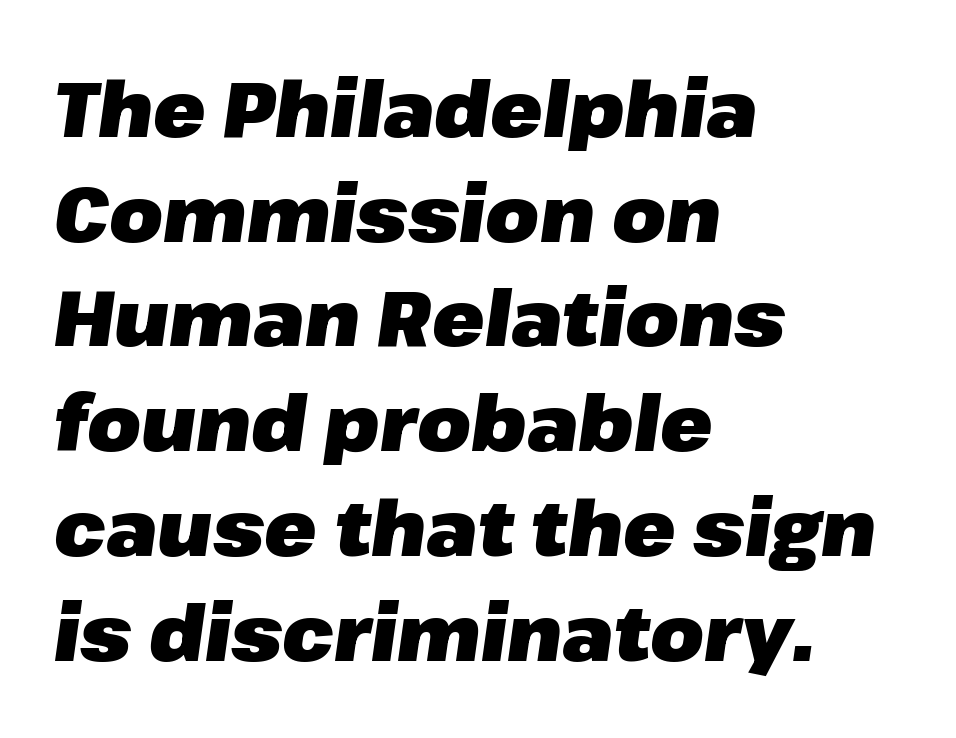
The image shows 77 px heavy type, italic (leaning right); set left-aligned, normal line spacing (1.36x), normal letter spacing, not underlined; low stroke contrast and a medium x-height.
